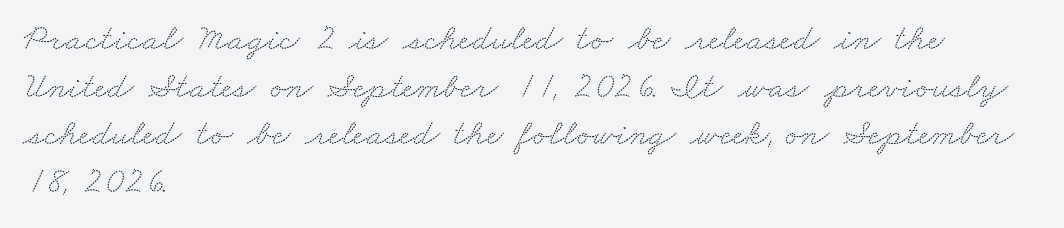
The image shows 37 px wide serif type; set left-aligned, normal line spacing (1.29x), normal letter spacing, not underlined; medium stroke contrast and a small x-height.
